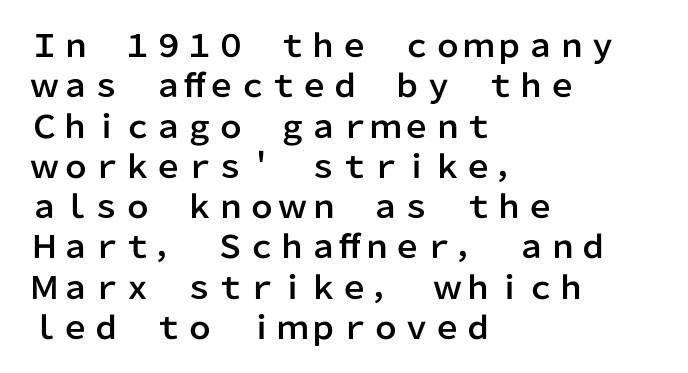
Tracking here is standard; glyphs follow each other at the usual distance. This is the regular roman posture of the typeface. The lines in this sample share a left origin and differ only in where they stop. Think of a printed novel: that variable character pitch is what you see here. The passage shown is typeset with a sans-serif family. In terms of leading, this rendering sits right in the middle.
